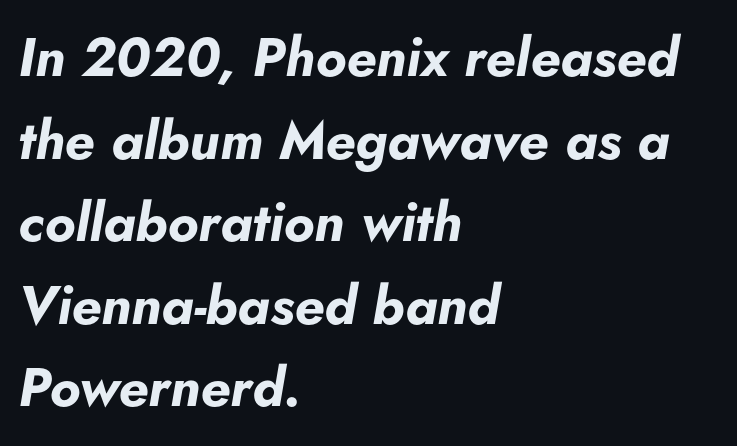
Looking at the ascenders, they clearly lean. This rendering uses left alignment, leaving the right contour irregular. Normally led — the rows are evenly, conventionally spaced. Weight: bold. A bare baseline throughout the passage. Proportional: the letters do not fall into vertical columns.
